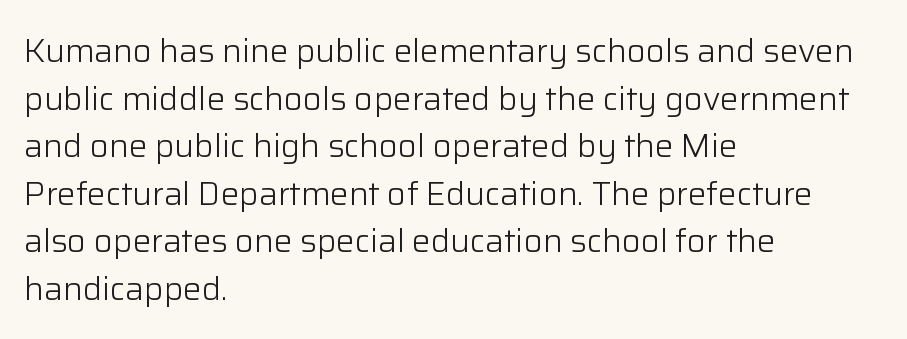
The designer went with a sans here, leaving each stem footless. A classic flush-left, rag-right setting is used for this passage. This rendering leaves character spacing at its baseline value. Here the designer chose a conventional face with non-uniform glyph widths. Every stem runs plumb, perpendicular to the baseline.
